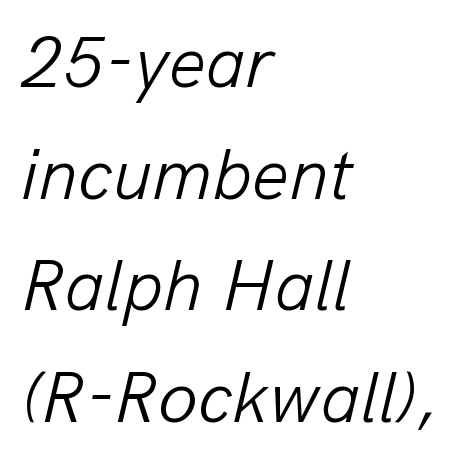
The image shows 73 px light type, italic (leaning right); set left-aligned, normal line spacing (1.53x), normal letter spacing, not underlined; low stroke contrast and a medium x-height.
